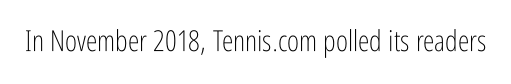
{"serif": "no", "italic": "no", "bold": "no", "weight": "light", "width": "condensed", "stroke_contrast": "low", "x_height": "medium", "monospaced": "no", "underline": "no", "letter_spacing": "normal", "letter_spacing_em": 0.0, "glyph_px": 29}
